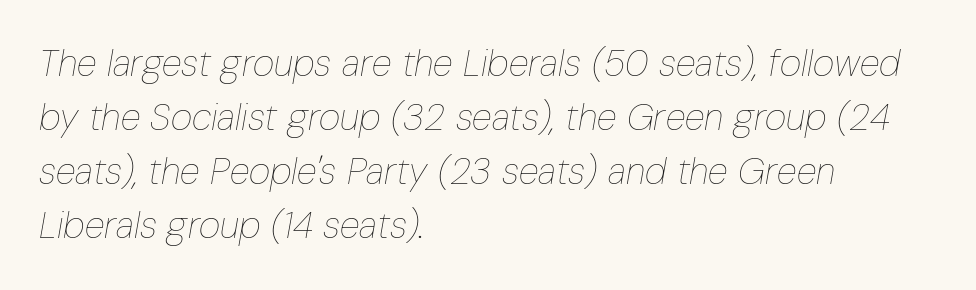
{"italic": "yes", "lean": "right", "slant_degrees": 10, "bold": "no", "weight": "thin", "width": "condensed", "stroke_contrast": "low", "x_height": "medium", "monospaced": "no", "underline": "no", "align": "left", "line_spacing": "normal", "line_spacing_ratio": 1.46, "letter_spacing": "normal", "letter_spacing_em": 0.0, "glyph_px": 37}
